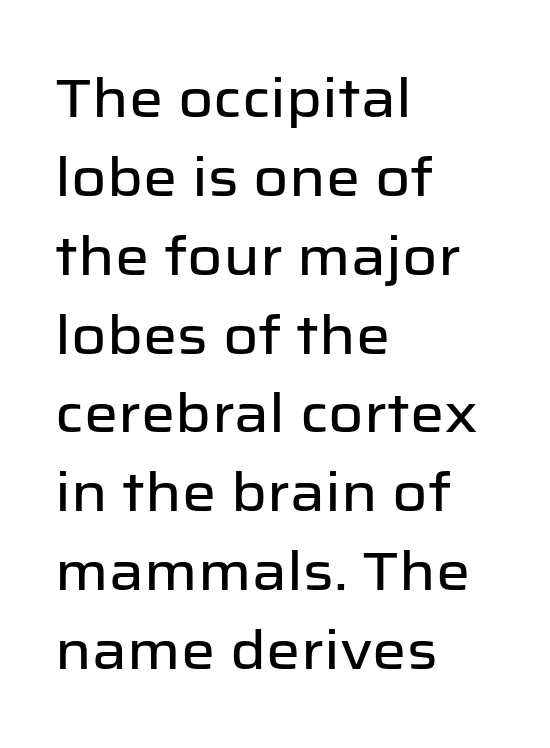
{"serif": "no", "italic": "no", "width": "normal", "stroke_contrast": "low", "x_height": "medium", "monospaced": "no", "underline": "no", "align": "left", "line_spacing": "normal", "line_spacing_ratio": 1.46, "letter_spacing": "normal", "letter_spacing_em": 0.0, "glyph_px": 54}
